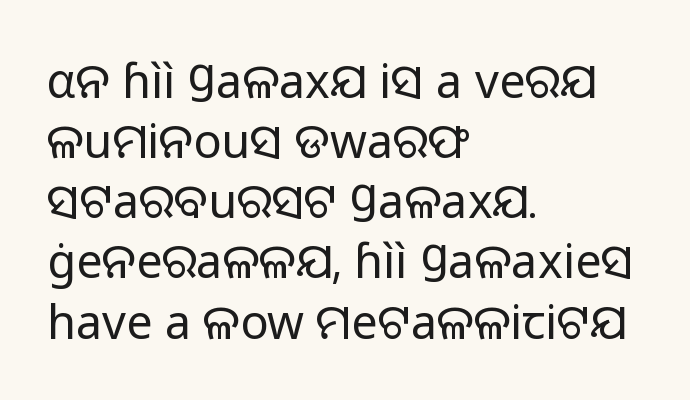
The image shows 47 px regular-weight sans-serif type, upright; set left-aligned, normal line spacing (1.28x), normal letter spacing, not underlined; low stroke contrast and a medium x-height.
